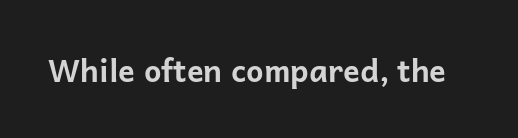
You could call the tracking neutral — neither tight nor loose. Stroke terminals: plain, sans-serif. The passage shown is typed in a proportional face where columns would drift. Italic: no, the glyphs are upright roman. Heft: maximum for text — a bold.
